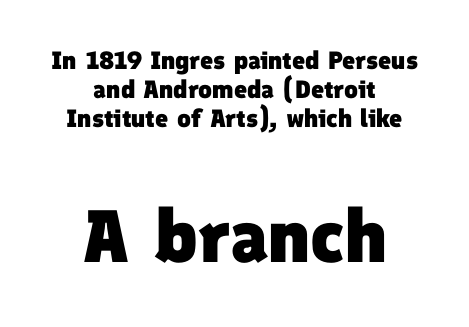
Q: Is the text bold? A: Yes.
Q: Is the typeface a serif or a sans-serif typeface? A: Sans-serif.
Q: Is the text underlined? A: No.
Q: How is the paragraph aligned? A: Centered.
Q: Is the spacing between letters normal or unusually wide? A: Normal.
Q: Which block of text is set in a larger size, the first (top) or the second (bottom)? A: The second (bottom) one.
Q: Width (condensed, normal, or wide)? A: Normal.
Q: Stroke contrast? A: Low.
Q: x-height? A: Medium.
Q: Monospaced? A: No.
